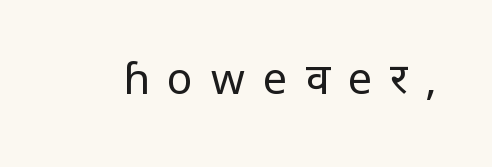
The rendering inserts visible extra space after every character. Heaviness? Minimal to ordinary, like unemphasized prose. Is there any slant? The stems are plumb. The letters carry no serifs — their stems end cleanly without finishing strokes. Plain, unruled lines of type. You could not count columns in this text — the font is proportionally spaced.
